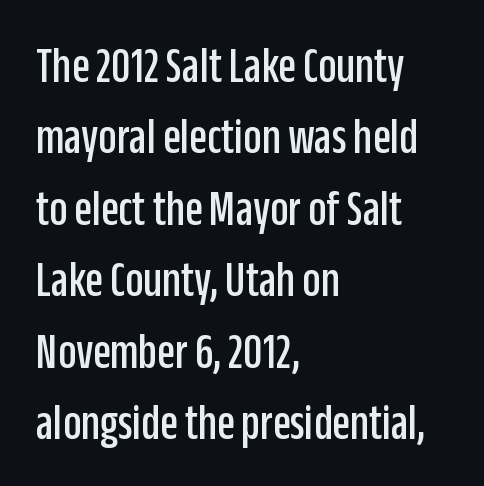
The image shows 51 px condensed sans-serif type, upright; set left-aligned, normal line spacing (1.4x), normal letter spacing, not underlined; low stroke contrast and a large x-height.
